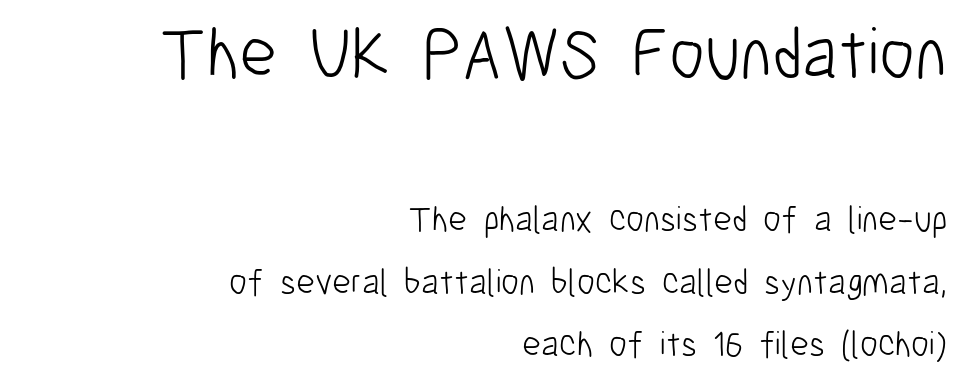
Q: Is the text bold? A: No.
Q: Is the text italic (slanted)? A: No, it is upright.
Q: Is the typeface a serif or a sans-serif typeface? A: Sans-serif.
Q: Is the text underlined? A: No.
Q: How is the paragraph aligned? A: Right-aligned.
Q: Is the spacing between letters normal or unusually wide? A: Normal.
Q: Which block of text is set in a larger size, the first (top) or the second (bottom)? A: The first (top) one.
Q: Width (condensed, normal, or wide)? A: Condensed.
Q: Stroke contrast? A: Low.
Q: x-height? A: Medium.
Q: Monospaced? A: No.
